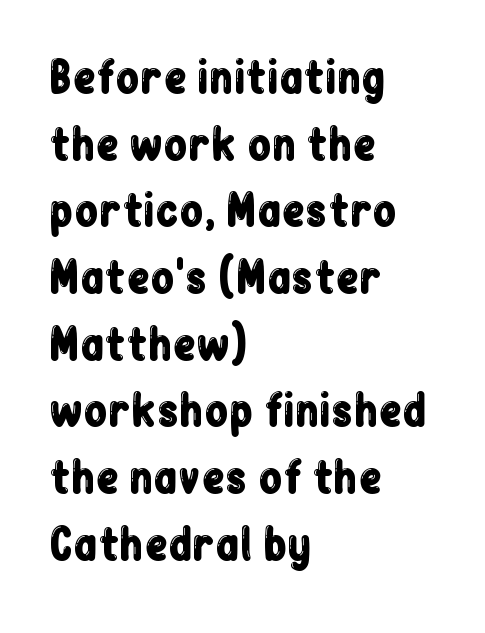
{"serif": "no", "italic": "no", "width": "condensed", "stroke_contrast": "low", "x_height": "medium", "monospaced": "no", "underline": "no", "align": "left", "line_spacing": "normal", "line_spacing_ratio": 1.55, "letter_spacing": "normal", "letter_spacing_em": 0.0, "glyph_px": 43}
